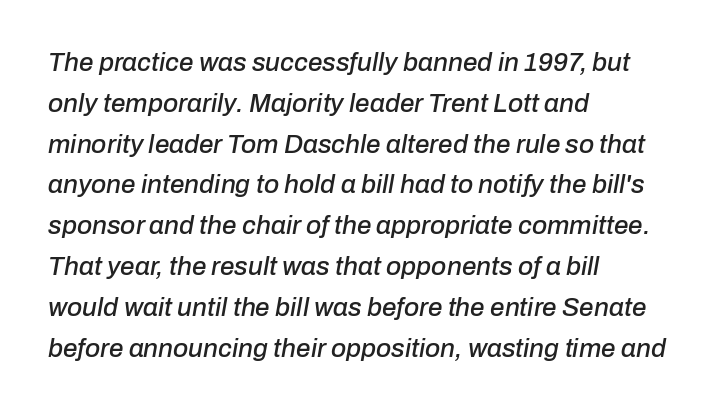
The image shows 26 px text type, italic (leaning right); set left-aligned, normal line spacing (1.57x), normal letter spacing, not underlined.
